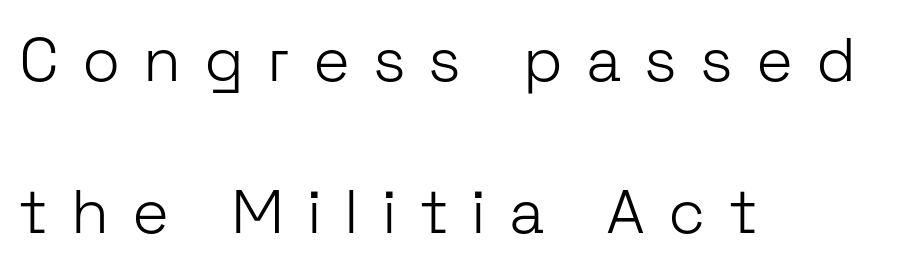
The image shows 62 px light sans-serif type, upright; set left-aligned, loose line spacing (2.45x), unusually wide letter spacing (+0.37 em), not underlined; low stroke contrast and a medium x-height.
